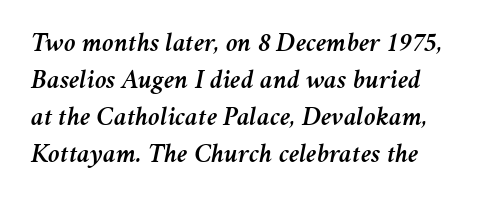
Looking at the ascenders, they clearly lean. The line-height multiplier appears to be the usual default. Nobody drew a line under any word here. This sample uses plain, unmodified letter spacing.
